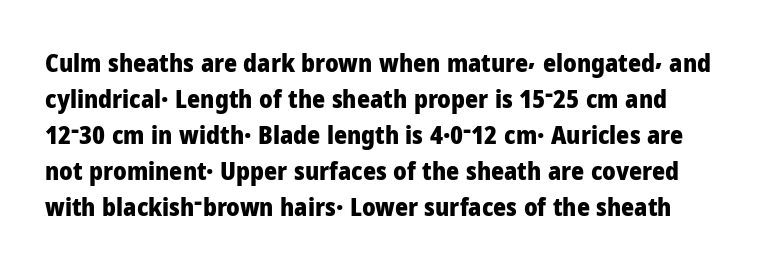
Q: Is the text bold? A: Yes.
Q: Is the text italic (slanted)? A: No, it is upright.
Q: Is the text underlined? A: No.
Q: Is the spacing between letters normal or unusually wide? A: Normal.
Q: Is the spacing between lines tight, normal or loose? A: Normal.
